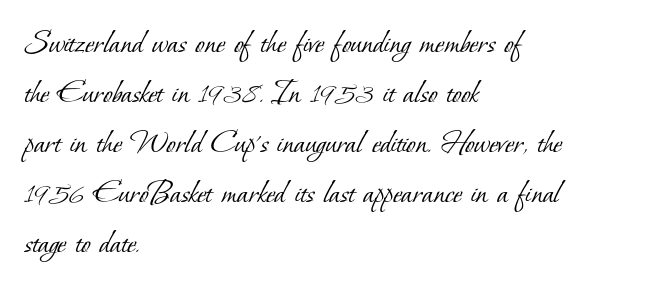
Q: Is the text bold? A: No.
Q: Is the typeface a serif or a sans-serif typeface? A: Serif.
Q: Is the text underlined? A: No.
Q: How is the paragraph aligned? A: Left-aligned.
Q: Is the spacing between letters normal or unusually wide? A: Normal.
Q: Is the spacing between lines tight, normal or loose? A: Normal.
Q: Width (condensed, normal, or wide)? A: Normal.
Q: Stroke contrast? A: Low.
Q: x-height? A: Small.
Q: Monospaced? A: No.
